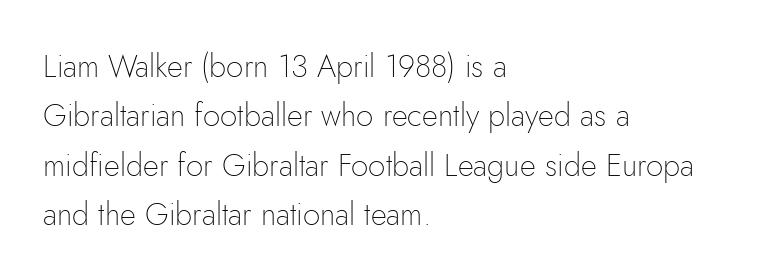
The image shows 31 px thin sans-serif type, upright; set left-aligned, normal line spacing (1.59x), normal letter spacing, not underlined; low stroke contrast and a small x-height.
